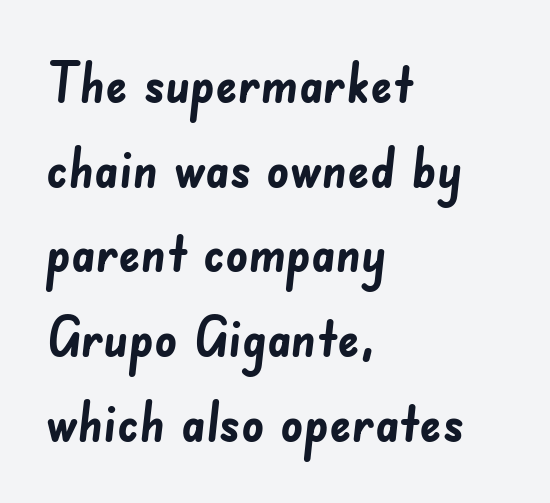
The image shows 55 px semibold sans-serif type; set left-aligned, normal line spacing (1.54x), normal letter spacing, not underlined; low stroke contrast and a small x-height.
